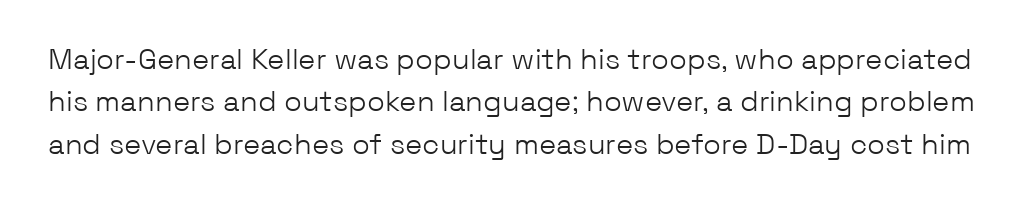
Q: Is the text bold? A: No.
Q: Is the text italic (slanted)? A: No, it is upright.
Q: Is the typeface a serif or a sans-serif typeface? A: Sans-serif.
Q: Is the text underlined? A: No.
Q: Is the spacing between letters normal or unusually wide? A: Normal.
Q: Is the spacing between lines tight, normal or loose? A: Normal.
Q: Width (condensed, normal, or wide)? A: Normal.
Q: Stroke contrast? A: Low.
Q: x-height? A: Medium.
Q: Monospaced? A: No.
